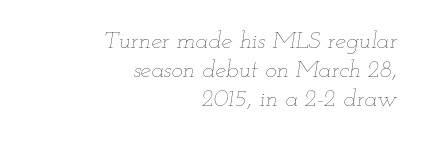
{"italic": "yes", "lean": "right", "slant_degrees": 12, "bold": "no", "underline": "no", "align": "right", "line_spacing_ratio": 1.2, "letter_spacing": "normal", "letter_spacing_em": 0.0, "glyph_px": 24}
